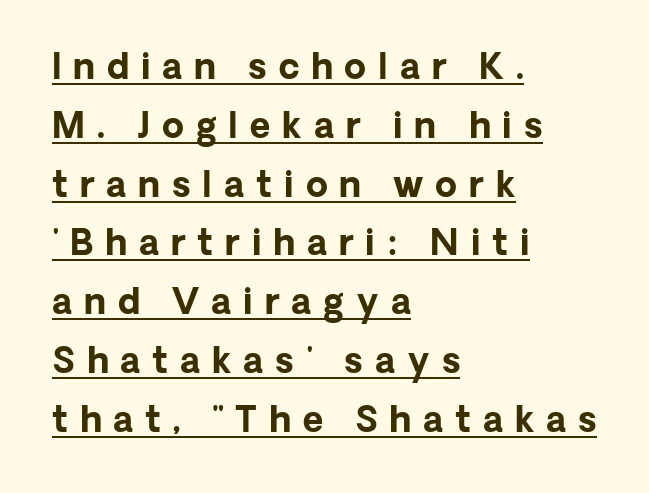
In terms of leading, this rendering sits right in the middle. Upright lettering throughout. Does a line run under the words? Yes, clearly. The rendering uses natural spacing where letterforms have individual widths. Substantial extra tracking has been applied to these lines. Stroke thickness is high; the sample reads as a true bold.
